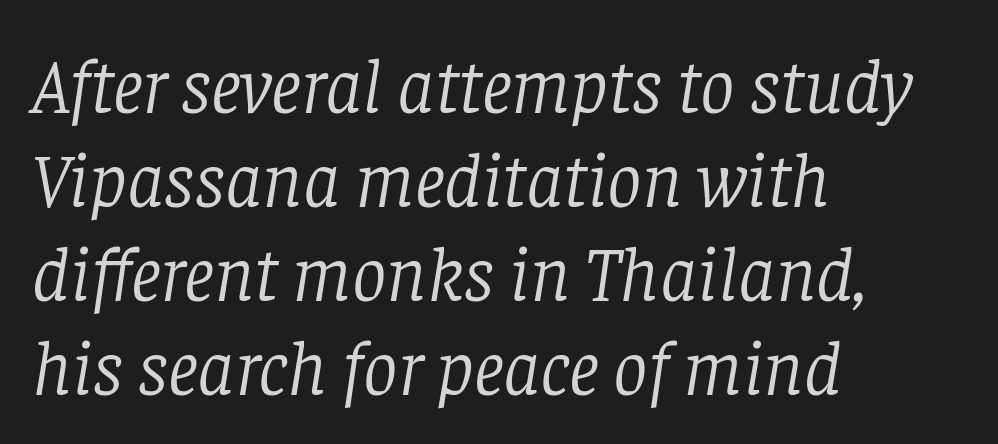
The image shows 77 px light serif type, italic (leaning right); set left-aligned, line spacing 1.22x, normal letter spacing, not underlined; low stroke contrast and a large x-height.
